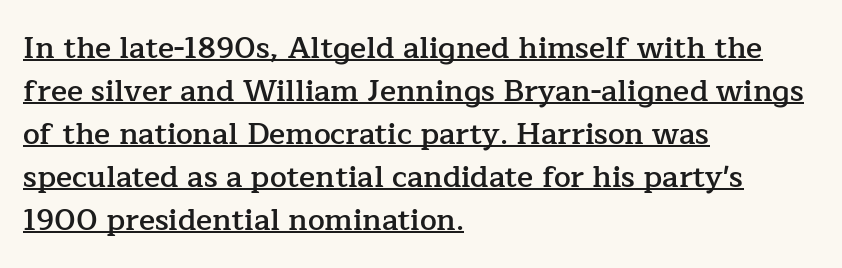
{"serif": "yes", "italic": "no", "bold": "semi", "weight": "semibold", "width": "normal", "stroke_contrast": "low", "x_height": "medium", "monospaced": "no", "underline": "yes", "align": "left", "line_spacing": "normal", "line_spacing_ratio": 1.43, "letter_spacing": "normal", "letter_spacing_em": 0.0, "glyph_px": 30}
